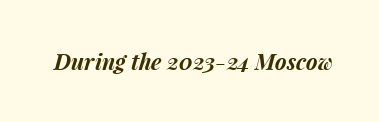
{"italic": "yes", "lean": "right", "slant_degrees": 15, "bold": "yes", "underline": "no", "letter_spacing": "normal", "letter_spacing_em": 0.0, "glyph_px": 22}
